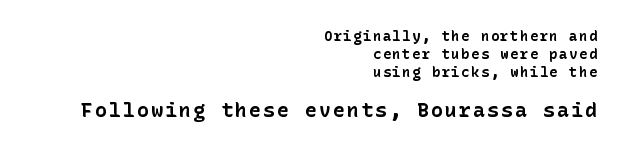
Two sizes are in play, and the larger belongs to the second block. The glyphs have the mass of a bold cut. The passage shown is not underscored anywhere. Students, observe: this is what conventionally led text looks like.
